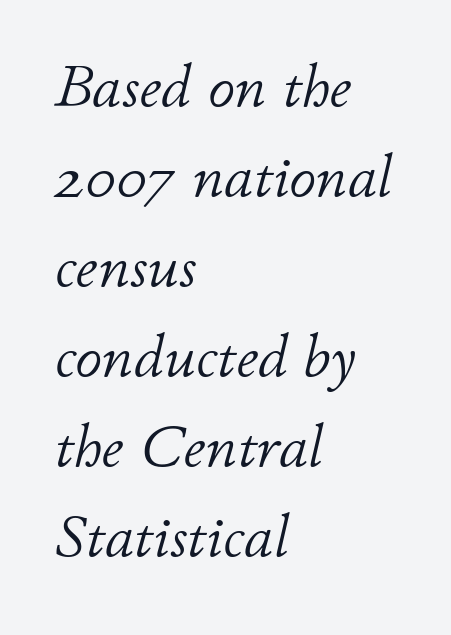
In CSS terms this would be text-align: left. Only glyphs here, with clear space below each row. Stems and bowls with no extra thickness — not bold. Interline gaps are of average width in this sample. Students, note that the glyphs here touch the page at normal intervals.
